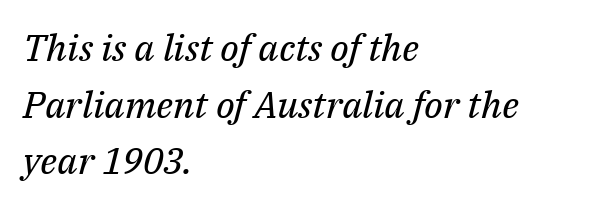
{"serif": "yes", "italic": "yes", "lean": "right", "slant_degrees": 14, "bold": "no", "weight": "regular", "width": "normal", "stroke_contrast": "medium", "x_height": "medium", "monospaced": "no", "underline": "no", "align": "left", "line_spacing": "normal", "line_spacing_ratio": 1.53, "letter_spacing": "normal", "letter_spacing_em": 0.0, "glyph_px": 37}
